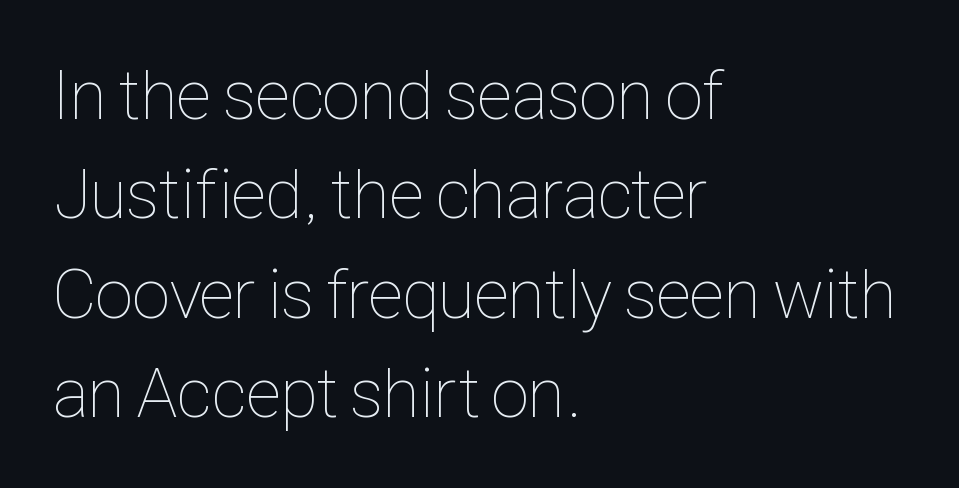
{"italic": "no", "bold": "no", "weight": "thin", "width": "condensed", "stroke_contrast": "low", "x_height": "medium", "monospaced": "no", "underline": "no", "align": "left", "line_spacing": "normal", "line_spacing_ratio": 1.42, "letter_spacing": "normal", "letter_spacing_em": 0.0, "glyph_px": 70}
